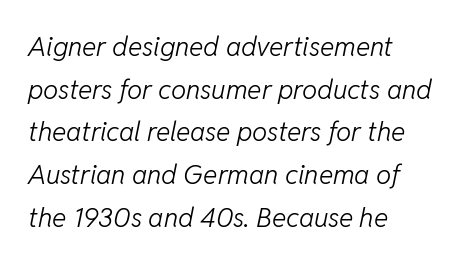
The line-height multiplier appears to be the usual default. Italic: yes, the glyphs are oblique. Stems here are at most as thick as an everyday book face. Layout note: lines flush left. Lines of text with bare space underneath. A typesetter would call this zero additional tracking.
